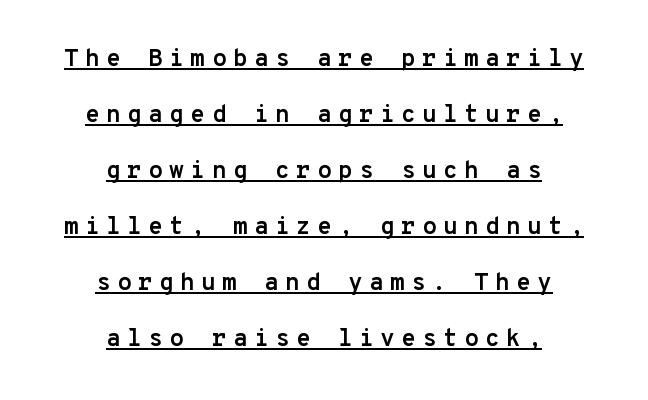
The image shows 24 px bold type, upright; set centered, loose line spacing (2.33x), unusually wide letter spacing (+0.26 em), underlined.
